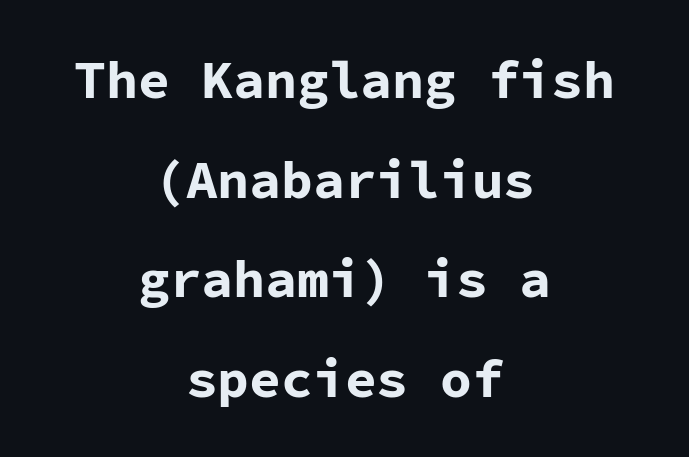
{"serif": "no", "italic": "no", "bold": "yes", "weight": "bold", "width": "normal", "stroke_contrast": "low", "x_height": "medium", "monospaced": "yes", "underline": "no", "align": "center", "line_spacing_ratio": 1.88, "letter_spacing": "normal", "letter_spacing_em": 0.0, "glyph_px": 53}
